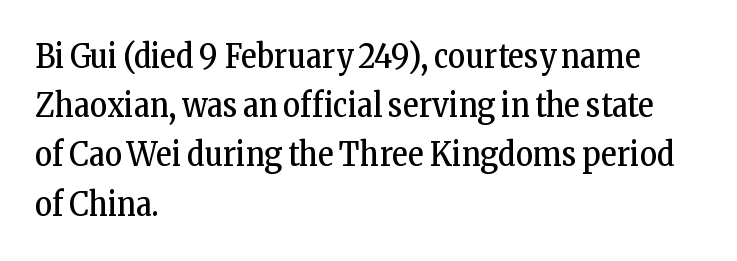
Q: Is the text bold? A: No.
Q: Is the text italic (slanted)? A: No, it is upright.
Q: Is the typeface a serif or a sans-serif typeface? A: Serif.
Q: Is the text underlined? A: No.
Q: How is the paragraph aligned? A: Left-aligned.
Q: Is the spacing between letters normal or unusually wide? A: Normal.
Q: Is the spacing between lines tight, normal or loose? A: Normal.
Q: Width (condensed, normal, or wide)? A: Condensed.
Q: Stroke contrast? A: Low.
Q: x-height? A: Medium.
Q: Monospaced? A: No.
